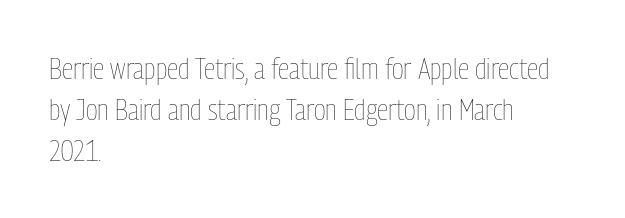
The image shows 30 px thin, condensed type, upright; set left-aligned, normal line spacing (1.37x), normal letter spacing, not underlined; low stroke contrast and a medium x-height.
